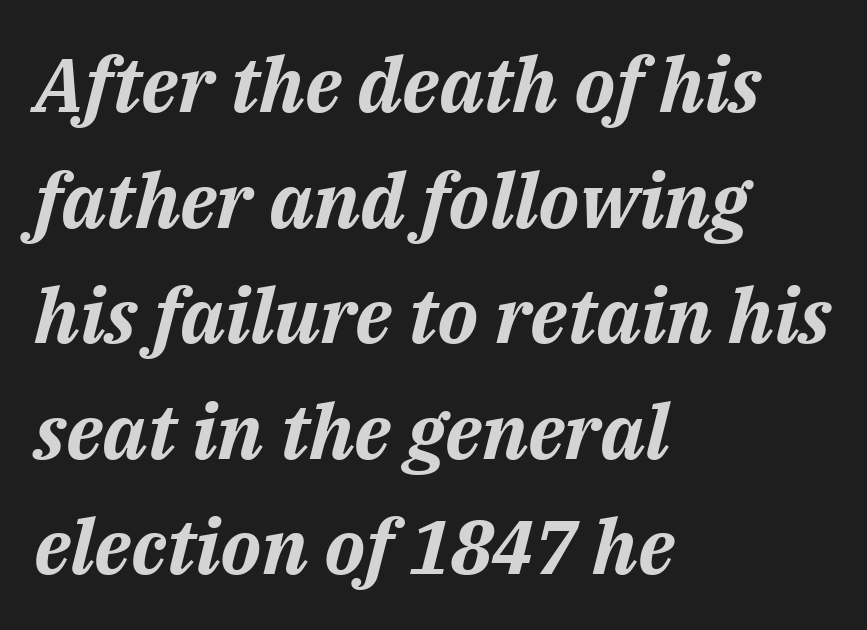
Each row of text sits above clean, open space. Character widths vary here, with narrow letters taking less room than wide ones. This block has exactly the height ordinary leading produces. The strokes are fattened all the way to bold. The rendering keeps characters at their native spacing. Typeset ragged right — the left edge is the straight one.
